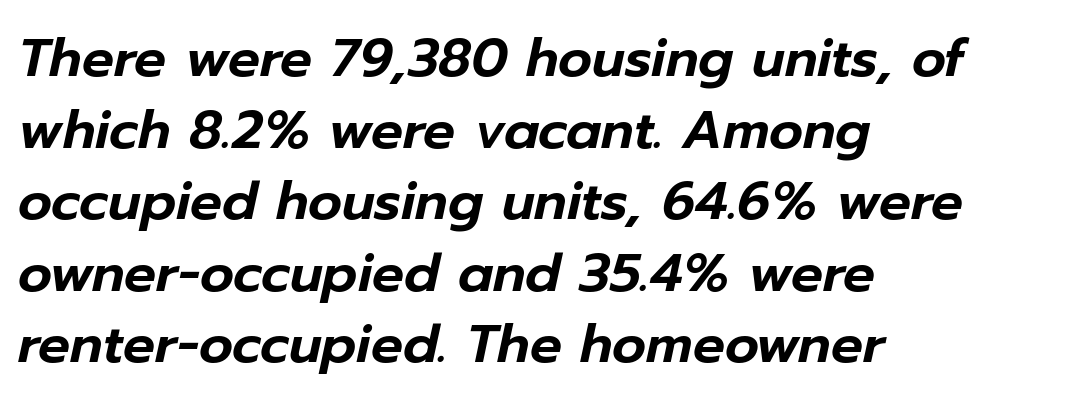
The image shows 53 px text type, italic (leaning right); set left-aligned, normal line spacing (1.35x), normal letter spacing, not underlined; low stroke contrast and a medium x-height.
